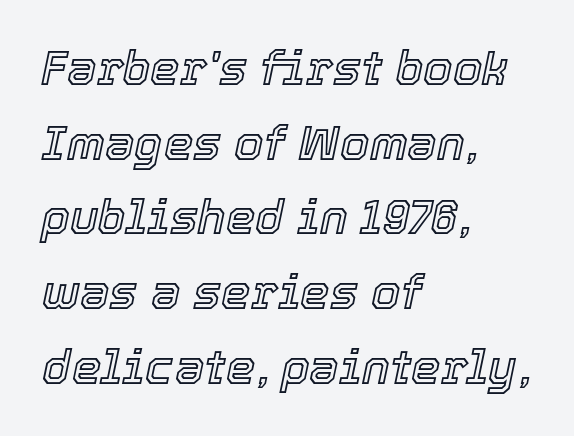
The image shows 47 px text type, italic (leaning right); set left-aligned, normal line spacing (1.59x), normal letter spacing, not underlined; a medium x-height.
